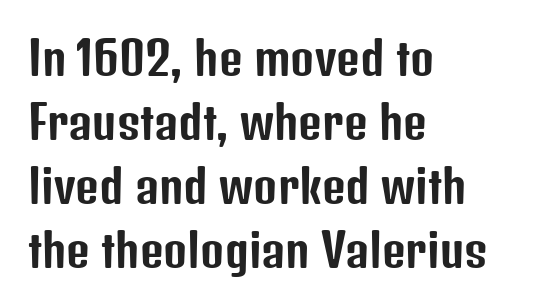
Q: Is the text italic (slanted)? A: No, it is upright.
Q: Is the typeface a serif or a sans-serif typeface? A: Sans-serif.
Q: Is the text underlined? A: No.
Q: How is the paragraph aligned? A: Left-aligned.
Q: Is the spacing between letters normal or unusually wide? A: Normal.
Q: Is the spacing between lines tight, normal or loose? A: Normal.
Q: Width (condensed, normal, or wide)? A: Condensed.
Q: Stroke contrast? A: Low.
Q: x-height? A: Medium.
Q: Monospaced? A: No.
